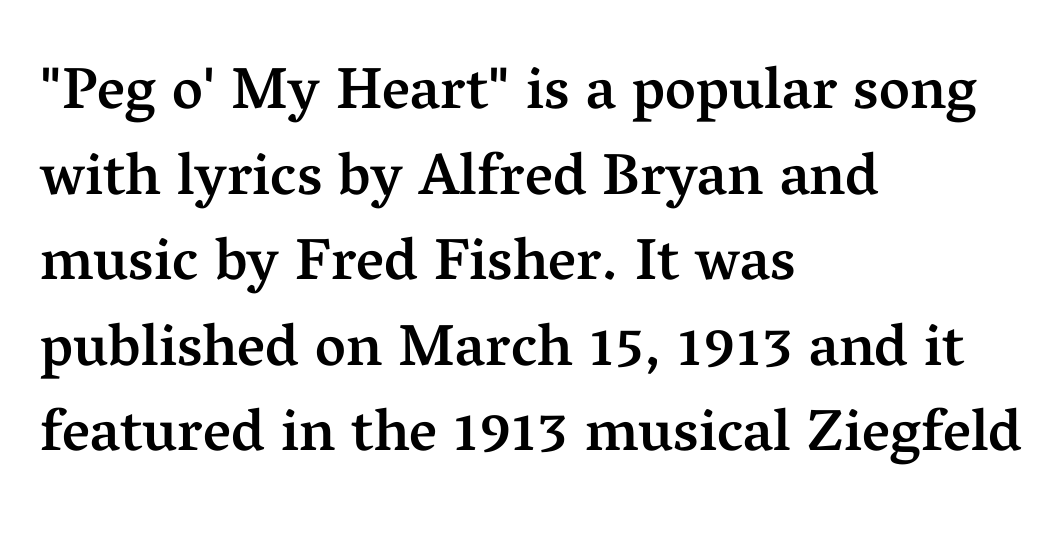
The image shows 59 px semibold serif type, upright; set left-aligned, normal line spacing (1.45x), normal letter spacing, not underlined; medium stroke contrast and a medium x-height.
